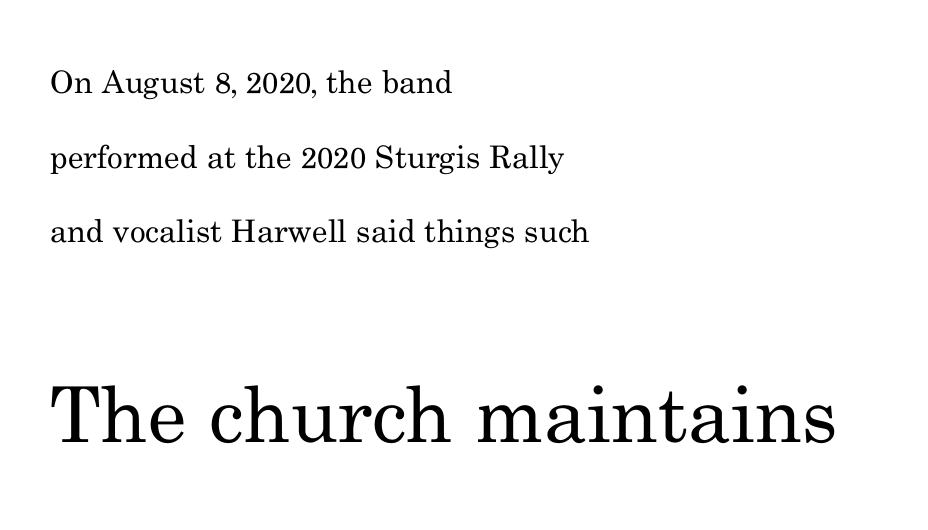
The image shows 77 px regular-weight serif type, upright; set left-aligned, loose line spacing (2.41x), normal letter spacing, not underlined; the second (bottom) block is 2.48x larger; medium stroke contrast and a small x-height.
